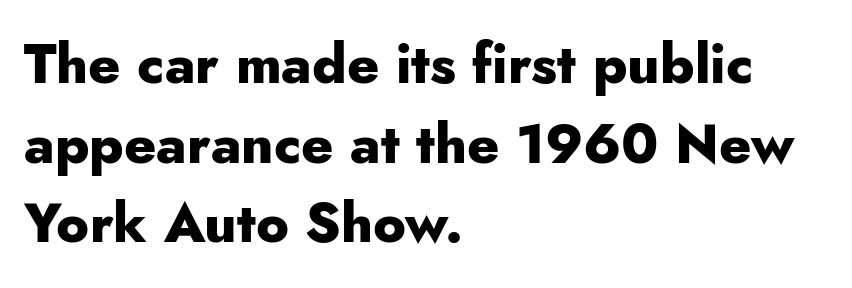
The image shows 55 px heavy sans-serif type, upright; set left-aligned, normal line spacing (1.45x), normal letter spacing, not underlined; low stroke contrast and a small x-height.
